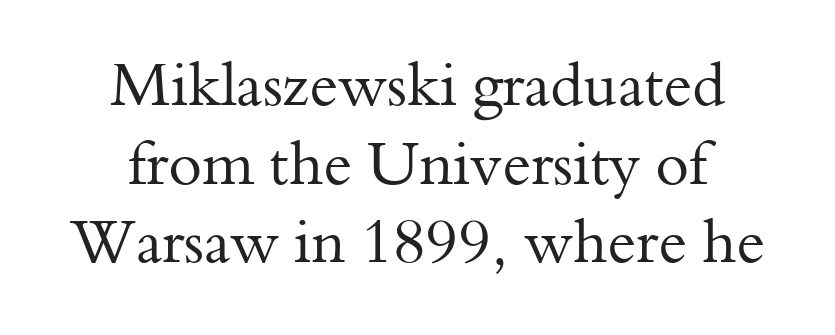
{"serif": "yes", "italic": "no", "bold": "no", "weight": "regular", "width": "normal", "stroke_contrast": "medium", "x_height": "small", "monospaced": "no", "underline": "no", "align": "center", "line_spacing": "normal", "line_spacing_ratio": 1.29, "letter_spacing": "normal", "letter_spacing_em": 0.0, "glyph_px": 61}
